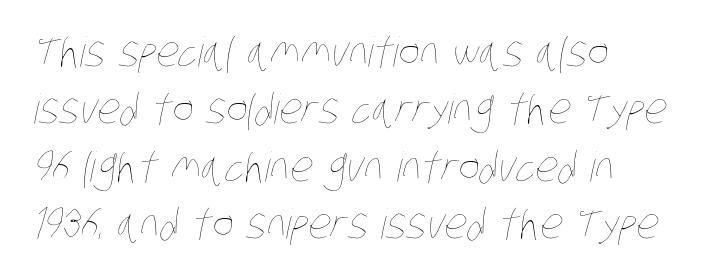
The compositor pushed each line to the left boundary. A light-to-regular cut is what we see here. A typesetter would call this proportional, since set widths differ per character. The passage shown stacks its lines at a standard gap. The string is rendered with underlining switched off.
